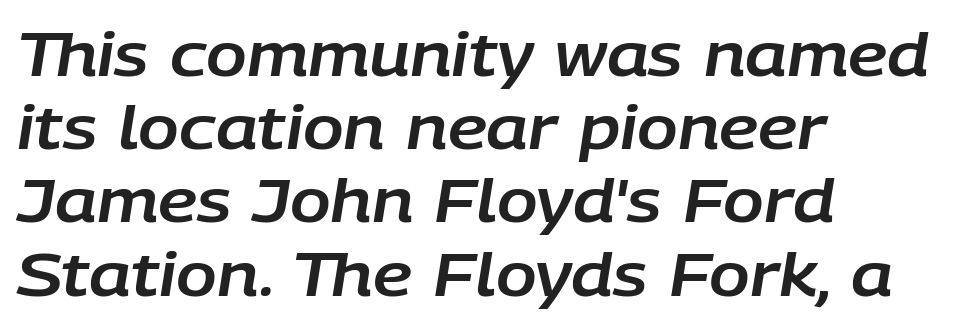
The image shows 60 px text type, italic (leaning right); set left-aligned, line spacing 1.22x, normal letter spacing, not underlined; low stroke contrast and a large x-height.
